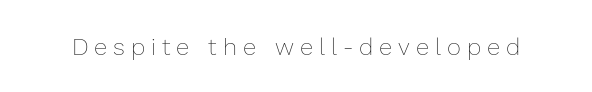
No extra ink here — the face is not bold. The tracking jumps out immediately: characters are airy and widely separated. The letters stand upright; this is a roman face. Has an underline been added? It has not.
